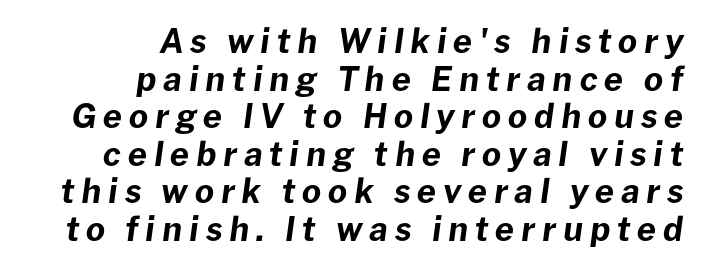
The image shows 33 px bold type, italic (leaning right); set right-aligned, tight line spacing (1.14x), unusually wide letter spacing (+0.21 em), not underlined; low stroke contrast and a medium x-height.
